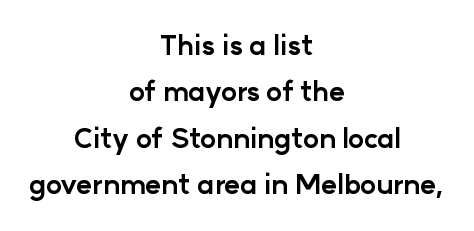
Q: Is the text bold? A: Yes.
Q: Is the text italic (slanted)? A: No, it is upright.
Q: Is the text underlined? A: No.
Q: How is the paragraph aligned? A: Centered.
Q: Is the spacing between letters normal or unusually wide? A: Normal.
